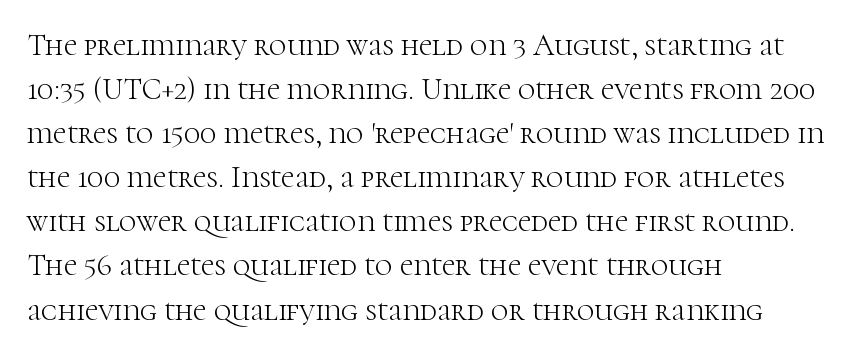
A typesetter would call this leading conventional body-copy spacing. Underlining? Definitely not there. The rendering anchors every line to the left-hand side. Each letter keeps its own natural width here, so spacing adapts to shape.
